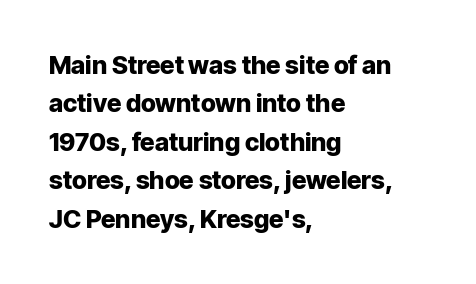
Here the glyphs are tracked normally, forming tight word shapes. Does the weight exceed regular? Yes, all the way to bold. The text block is weighted toward the left margin, trailing off unevenly rightward. Style check: upright. Notice how descenders clear the ascenders below comfortably — that's standard leading. Glance below the letters and you will spot only blank space.
